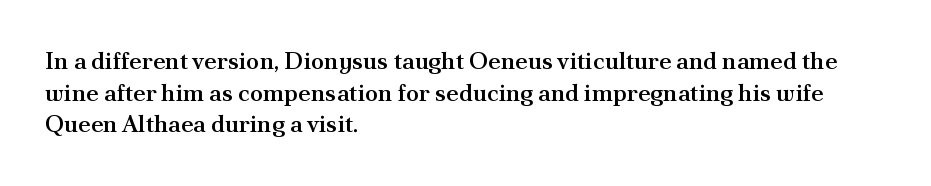
The image shows 24 px text type, upright; set left-aligned, normal line spacing (1.32x), normal letter spacing, not underlined.
